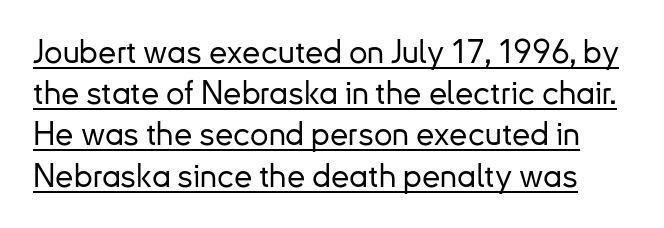
Each letter keeps its own natural width here, so spacing adapts to shape. Rendered with straight, roman letterforms. Check the space under the baseline: a stroke is drawn there. The font family rendered here belongs to the sans-serif group. In terms of letterspacing, this is plain default setting. The line-height multiplier appears to be the usual default.
